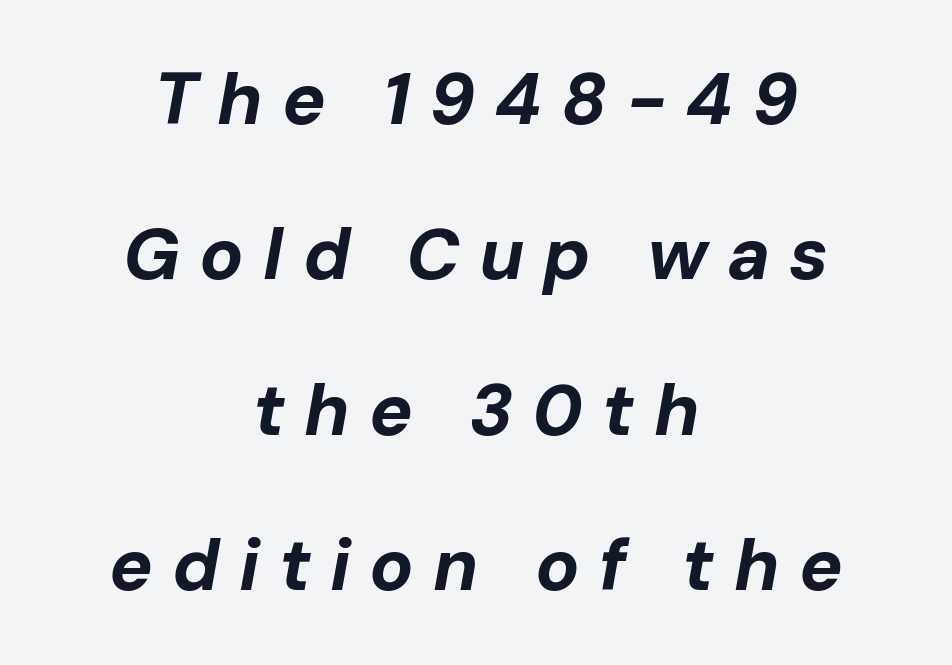
{"italic": "yes", "lean": "right", "slant_degrees": 10, "bold": "yes", "weight": "bold", "width": "normal", "stroke_contrast": "low", "x_height": "medium", "monospaced": "no", "underline": "no", "align": "center", "line_spacing": "loose", "line_spacing_ratio": 2.13, "letter_spacing": "wide", "letter_spacing_em": 0.26, "glyph_px": 73}
